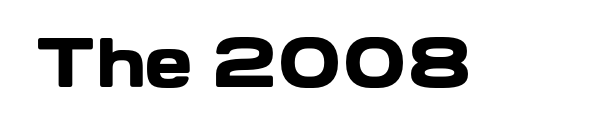
Q: Is the text bold? A: Yes.
Q: Is the text italic (slanted)? A: No, it is upright.
Q: Is the typeface a serif or a sans-serif typeface? A: Sans-serif.
Q: Is the text underlined? A: No.
Q: Is the spacing between letters normal or unusually wide? A: Normal.
Q: Width (condensed, normal, or wide)? A: Wide.
Q: Stroke contrast? A: Low.
Q: x-height? A: Medium.
Q: Monospaced? A: No.
